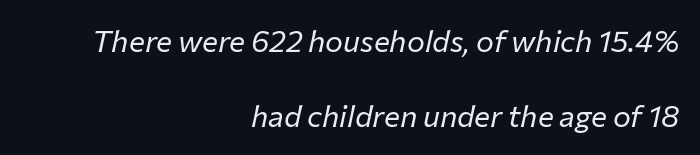
{"italic": "yes", "lean": "right", "slant_degrees": 12, "bold": "no", "weight": "regular", "width": "normal", "stroke_contrast": "low", "x_height": "medium", "monospaced": "no", "underline": "no", "align": "right", "line_spacing": "loose", "line_spacing_ratio": 2.49, "letter_spacing": "normal", "letter_spacing_em": 0.0, "glyph_px": 30}
